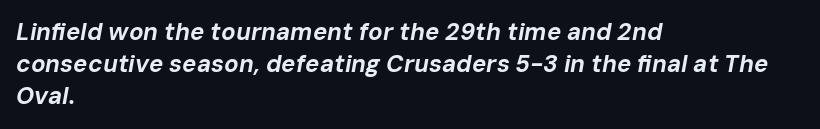
The image shows 24 px bold type, italic (leaning right); set left-aligned, normal line spacing (1.34x), normal letter spacing, not underlined.
